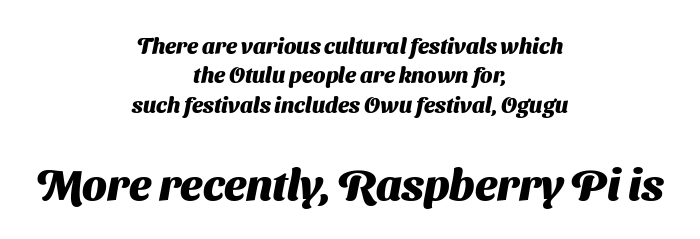
Q: Is the text bold? A: Yes.
Q: Is the typeface a serif or a sans-serif typeface? A: Sans-serif.
Q: Is the text underlined? A: No.
Q: How is the paragraph aligned? A: Centered.
Q: Is the spacing between letters normal or unusually wide? A: Normal.
Q: Is the spacing between lines tight, normal or loose? A: Normal.
Q: Which block of text is set in a larger size, the first (top) or the second (bottom)? A: The second (bottom) one.
Q: Width (condensed, normal, or wide)? A: Normal.
Q: Stroke contrast? A: Medium.
Q: x-height? A: Medium.
Q: Monospaced? A: No.
